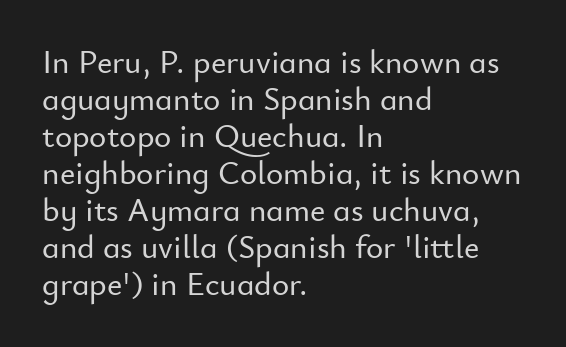
One glance says dense: line gaps are narrower than usual. Letterform terminals end flat and unadorned throughout the passage. The rendering uses natural spacing where letterforms have individual widths. Style check: upright. Horizontal alignment here is leftward, the default for most running prose.
